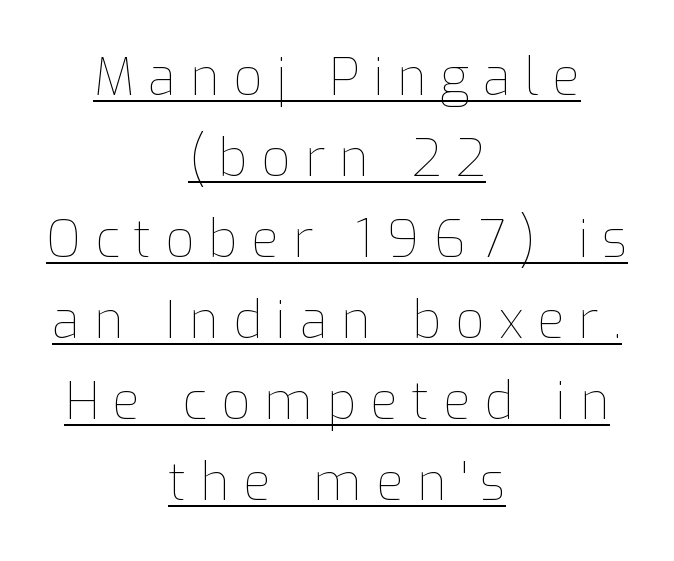
{"italic": "no", "bold": "no", "weight": "thin", "width": "normal", "stroke_contrast": "low", "x_height": "medium", "monospaced": "no", "underline": "yes", "align": "center", "line_spacing": "normal", "line_spacing_ratio": 1.59, "letter_spacing": "wide", "letter_spacing_em": 0.27, "glyph_px": 51}
